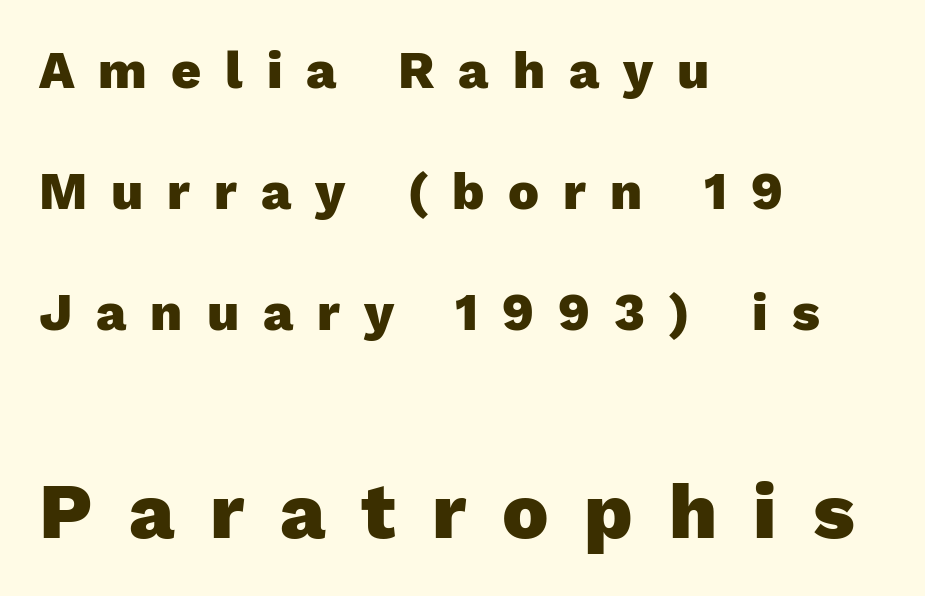
Q: Is the text bold? A: Yes.
Q: Is the text italic (slanted)? A: No, it is upright.
Q: Is the typeface a serif or a sans-serif typeface? A: Sans-serif.
Q: Is the text underlined? A: No.
Q: How is the paragraph aligned? A: Left-aligned.
Q: Is the spacing between letters normal or unusually wide? A: Unusually wide.
Q: Is the spacing between lines tight, normal or loose? A: Loose.
Q: Which block of text is set in a larger size, the first (top) or the second (bottom)? A: The second (bottom) one.
Q: Width (condensed, normal, or wide)? A: Normal.
Q: Stroke contrast? A: Low.
Q: x-height? A: Medium.
Q: Monospaced? A: No.
